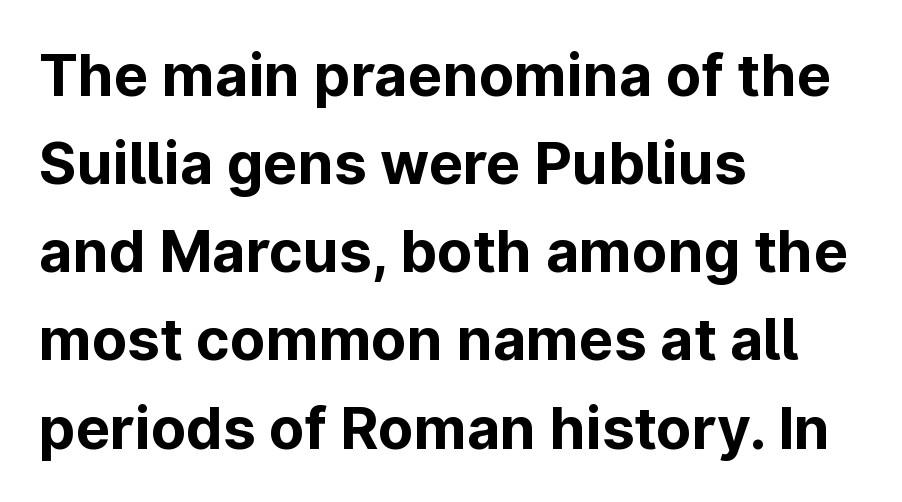
Q: Is the text bold? A: Yes.
Q: Is the text italic (slanted)? A: No, it is upright.
Q: Is the typeface a serif or a sans-serif typeface? A: Sans-serif.
Q: Is the text underlined? A: No.
Q: How is the paragraph aligned? A: Left-aligned.
Q: Is the spacing between letters normal or unusually wide? A: Normal.
Q: Is the spacing between lines tight, normal or loose? A: Normal.
Q: Width (condensed, normal, or wide)? A: Normal.
Q: Stroke contrast? A: Low.
Q: x-height? A: Medium.
Q: Monospaced? A: No.
